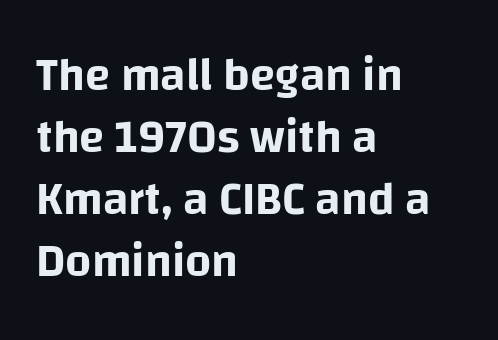
Any mark beneath the type? The region is blank. A classic flush-left, rag-right setting is used for this passage. The specimen reads as upright at a glance. Varying glyph widths throughout — classic text-font behaviour.
